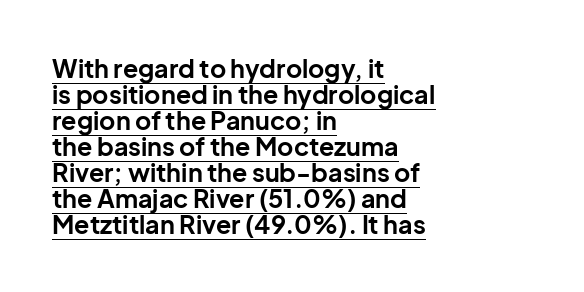
This is roman type, the default non-slanted kind. Is the letter spacing exaggerated? No — it looks like the ordinary default. This sample carries an underscore along the baseline area. Leftover space on each line is placed entirely after the last word.
